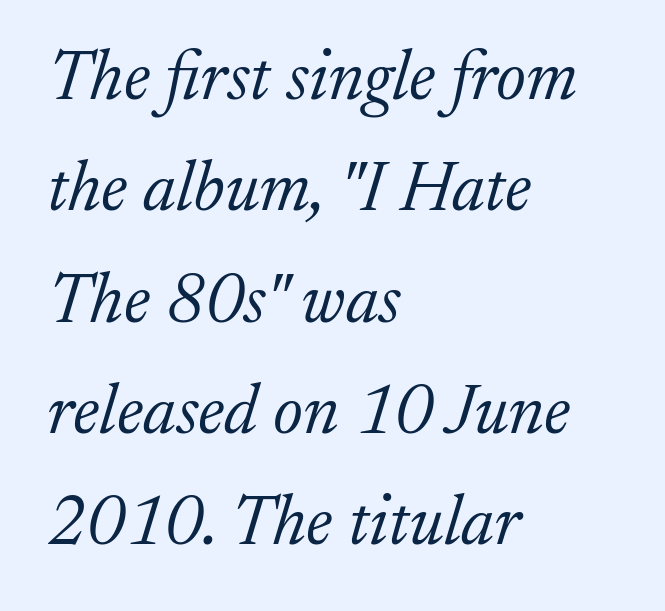
The image shows 70 px light serif type, italic (leaning right); set left-aligned, normal line spacing (1.59x), normal letter spacing, not underlined; low stroke contrast and a medium x-height.
